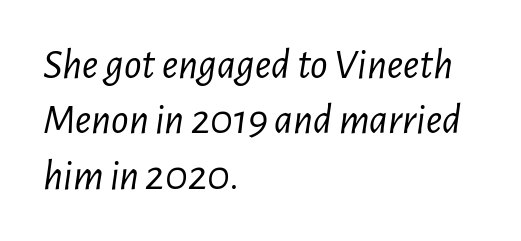
Every character sits at an angle, as italics do. Weight class: somewhere from thin through regular. The vertical gap from one line to the next is medium. Lines of text with bare space underneath.
